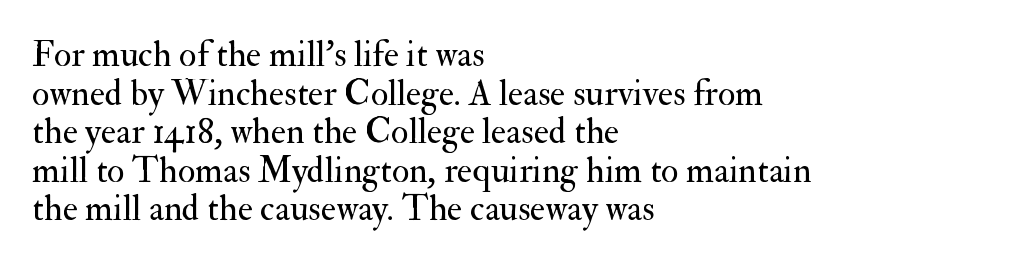
Q: Is the text bold? A: No.
Q: Is the text italic (slanted)? A: No, it is upright.
Q: Is the typeface a serif or a sans-serif typeface? A: Serif.
Q: Is the text underlined? A: No.
Q: How is the paragraph aligned? A: Left-aligned.
Q: Is the spacing between letters normal or unusually wide? A: Normal.
Q: Is the spacing between lines tight, normal or loose? A: Tight.
Q: Width (condensed, normal, or wide)? A: Normal.
Q: Stroke contrast? A: Medium.
Q: x-height? A: Small.
Q: Monospaced? A: No.
